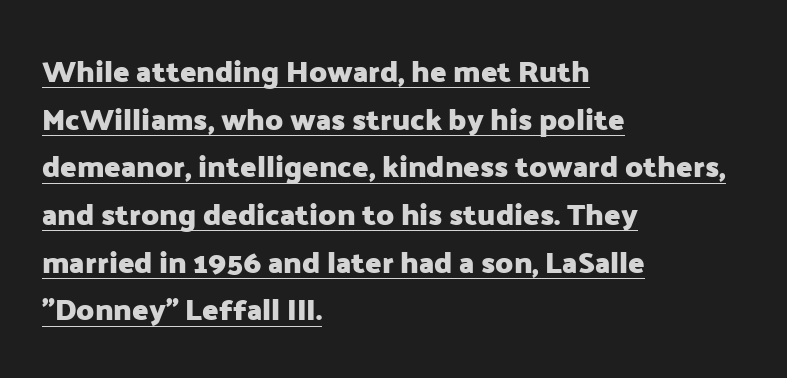
Q: Is the text bold? A: Yes.
Q: Is the text italic (slanted)? A: No, it is upright.
Q: Is the typeface a serif or a sans-serif typeface? A: Sans-serif.
Q: Is the text underlined? A: Yes.
Q: How is the paragraph aligned? A: Left-aligned.
Q: Is the spacing between letters normal or unusually wide? A: Normal.
Q: Is the spacing between lines tight, normal or loose? A: Normal.
Q: Width (condensed, normal, or wide)? A: Normal.
Q: Stroke contrast? A: Low.
Q: x-height? A: Medium.
Q: Monospaced? A: No.
